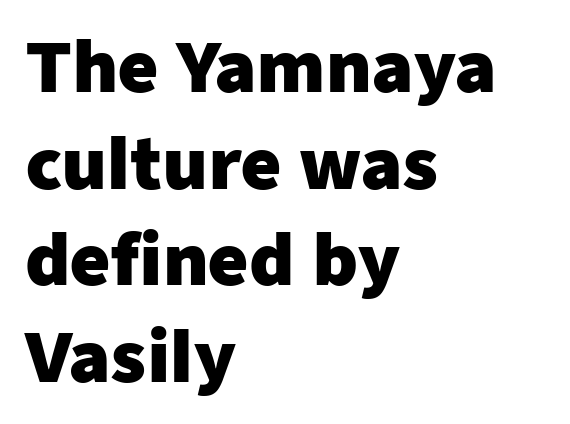
The space between consecutive lines is moderate. Note the varied advance widths — an 'i' is clearly narrower than an 'm'. Underlining? Definitely not there. The letters stand upright; this is a roman face.
